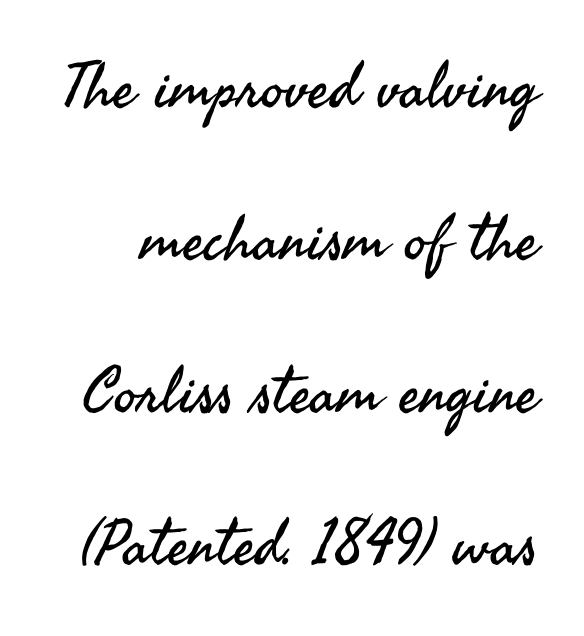
Does the leading feel generous? Absolutely, it's lavish. Weight: not bold — regular or lighter. The horizontal fit of the characters is conventional and even. Descenders are the only things crossing below the line.
